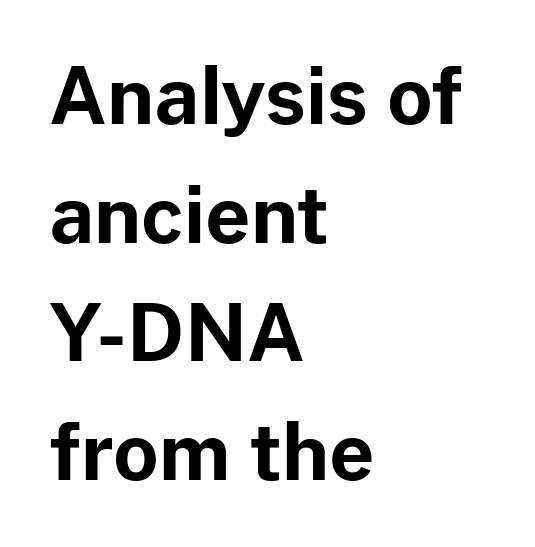
No feet cap the strokes, marking this as sans-serif type. Typographic density is high because the face is bold. Do the characters align in a grid? No, the font is proportional. Beneath every word, the page is bare. How are the letters spaced? Ordinarily, with no added tracking. The designer left line spacing at the default.
